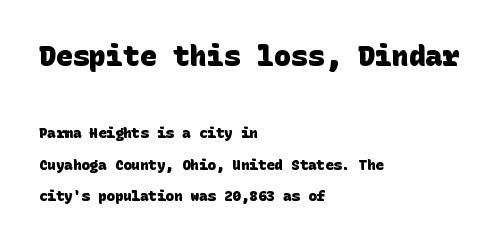
The image shows 28 px heavy sans-serif type; set left-aligned, loose line spacing (2.25x), normal letter spacing, not underlined; the first (top) block is 2.0x larger; low stroke contrast and a large x-height.
